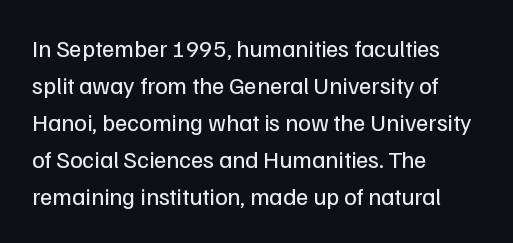
Q: Is the text bold? A: No.
Q: Is the text italic (slanted)? A: No, it is upright.
Q: Is the text underlined? A: No.
Q: How is the paragraph aligned? A: Left-aligned.
Q: Is the spacing between letters normal or unusually wide? A: Normal.
Q: Is the spacing between lines tight, normal or loose? A: Normal.
